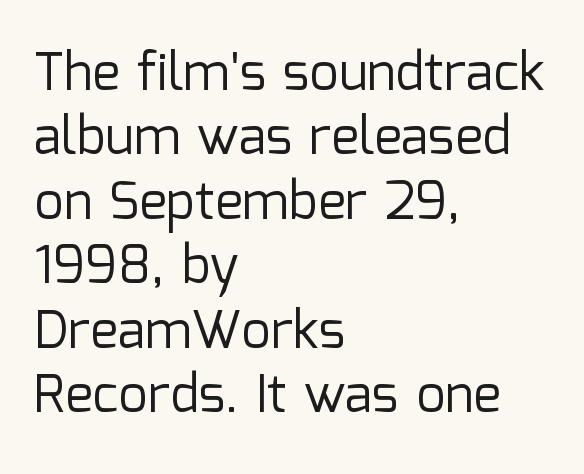
The letters advance in unequal steps, a hallmark of proportional type. Just letters on the line, the space beneath them empty. The text block is weighted toward the left margin, trailing off unevenly rightward. The axis of the letterforms is exactly vertical. The characters display no serif detailing; their extremities are plain. Honestly, the letter spacing is just normal — you wouldn't notice it.
